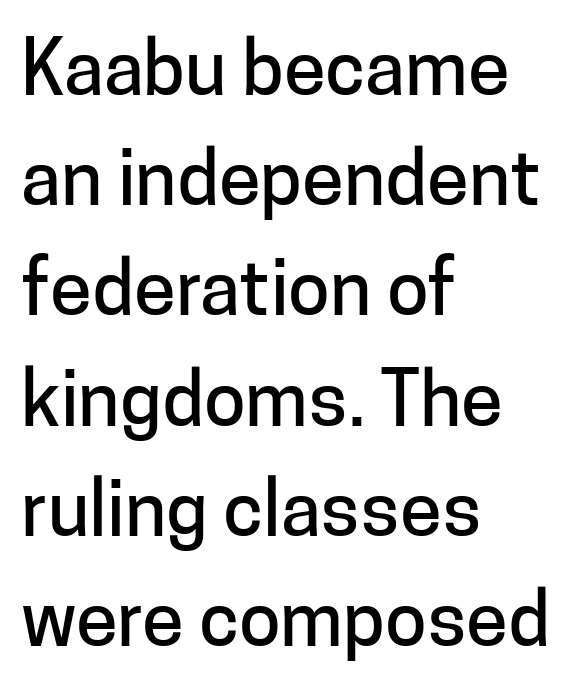
Does the type have serifs? No, each stem ends abruptly. Is this a fixed-width face? No — the glyphs have proportional, varying widths. These lines stack with their left ends in a neat column. The zone under the glyphs is completely vacant.
